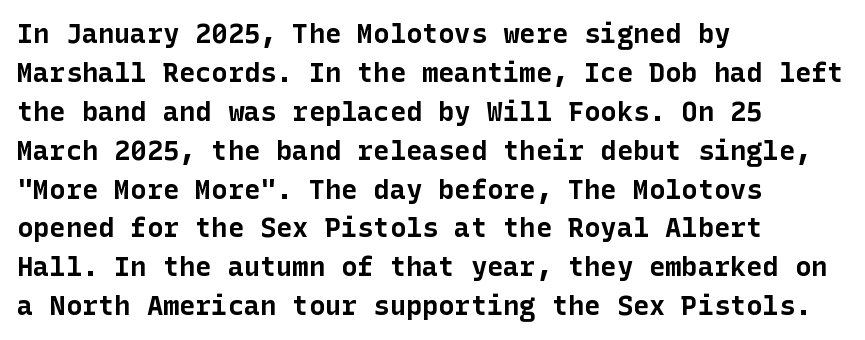
The image shows 27 px bold type, upright; set left-aligned, normal line spacing (1.44x), normal letter spacing, not underlined.
